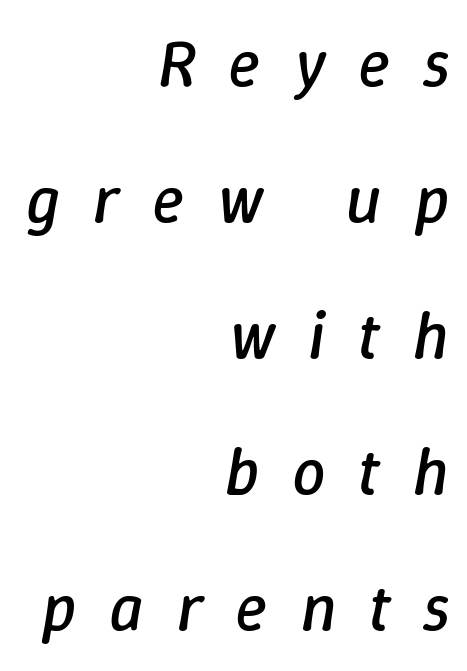
{"italic": "yes", "lean": "right", "slant_degrees": 9, "bold": "no", "weight": "regular", "width": "normal", "stroke_contrast": "low", "x_height": "medium", "monospaced": "no", "underline": "no", "align": "right", "line_spacing": "loose", "line_spacing_ratio": 2.03, "letter_spacing": "wide", "letter_spacing_em": 0.49, "glyph_px": 67}
